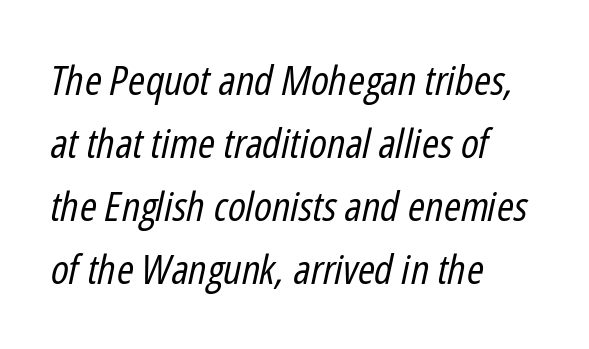
The image shows 41 px regular-weight, condensed type, italic (leaning right); set left-aligned, normal line spacing (1.54x), normal letter spacing, not underlined; low stroke contrast and a medium x-height.
